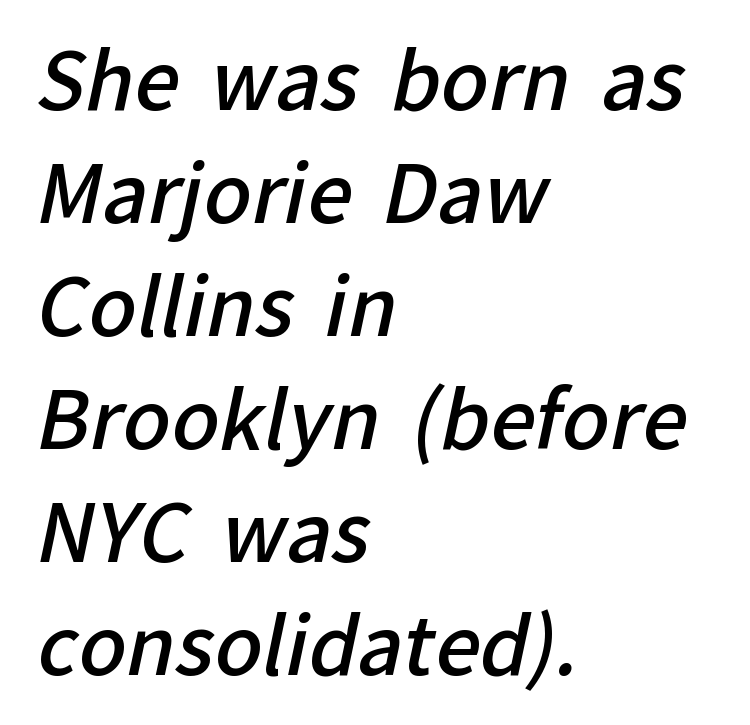
The passage shown is typeset with a sans-serif family. This rendering leaves character spacing at its baseline value. The text block is weighted toward the left margin, trailing off unevenly rightward. Summary of weight: moderately heavy, a semibold. Each row of text sits above clean, open space.
